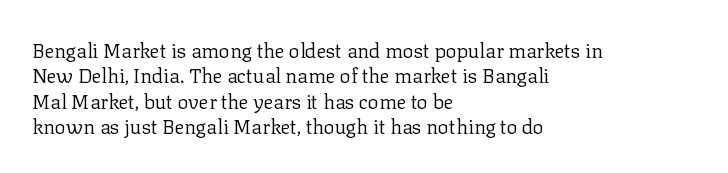
The image shows 20 px text type, upright; set left-aligned, normal line spacing (1.27x), normal letter spacing, not underlined.
